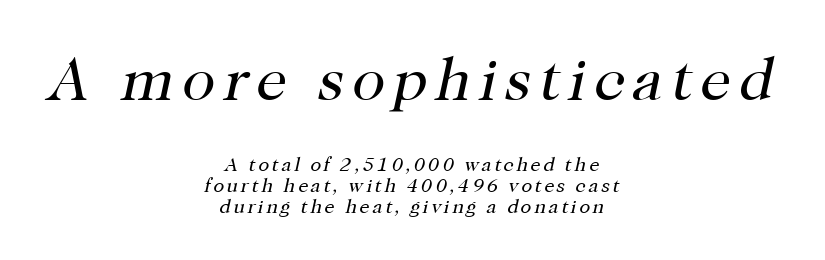
{"serif": "yes", "italic": "yes", "lean": "right", "slant_degrees": 12, "bold": "no", "weight": "regular", "width": "normal", "stroke_contrast": "high", "x_height": "medium", "monospaced": "no", "underline": "no", "align": "center", "line_spacing": "tight", "line_spacing_ratio": 1.05, "larger_block": "first", "size_ratio": 3.05, "glyph_px": 61}
